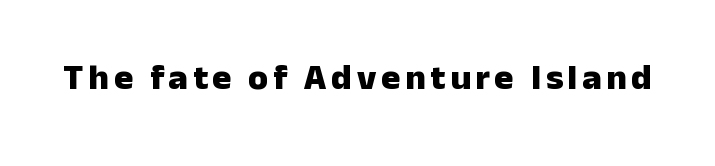
{"serif": "no", "italic": "no", "bold": "yes", "weight": "heavy", "width": "normal", "stroke_contrast": "low", "x_height": "medium", "monospaced": "no", "underline": "no", "glyph_px": 36}
